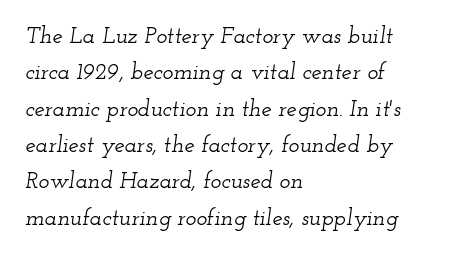
The image shows 23 px text type, italic (leaning right); set left-aligned, normal line spacing (1.58x), normal letter spacing, not underlined.
